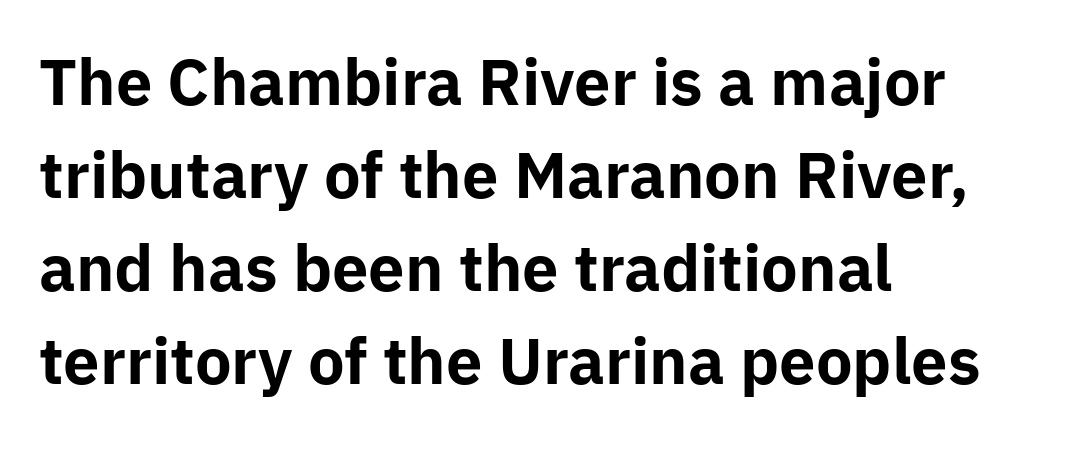
{"serif": "no", "italic": "no", "bold": "yes", "weight": "bold", "width": "normal", "stroke_contrast": "low", "x_height": "medium", "monospaced": "no", "underline": "no", "align": "left", "line_spacing": "normal", "line_spacing_ratio": 1.5, "letter_spacing": "normal", "letter_spacing_em": 0.0, "glyph_px": 62}
